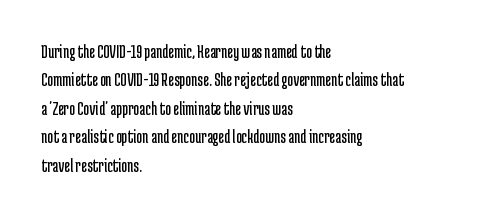
{"italic": "no", "bold": "no", "underline": "no", "align": "left", "line_spacing": "normal", "line_spacing_ratio": 1.42, "letter_spacing": "normal", "letter_spacing_em": 0.0, "glyph_px": 20}
